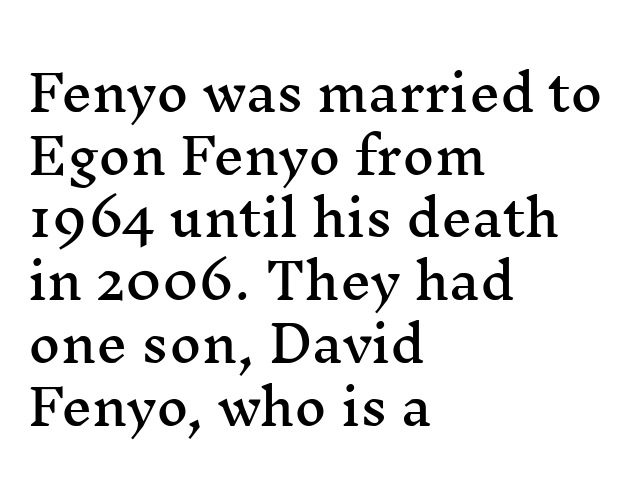
A classic flush-left, rag-right setting is used for this passage. The passage shown is typeset with a serif family. The gaps between neighbouring characters are ordinary and unremarkable. Proportional: the letters do not fall into vertical columns.
